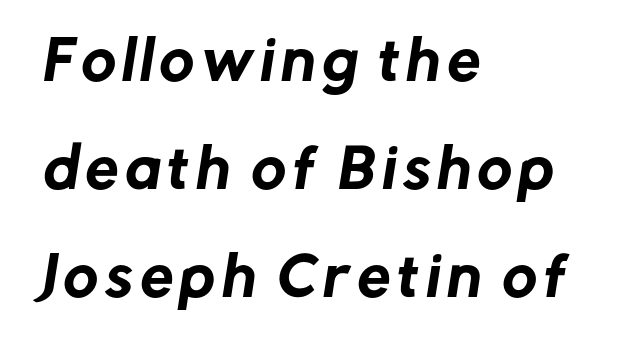
Q: Is the typeface a serif or a sans-serif typeface? A: Sans-serif.
Q: Is the text underlined? A: No.
Q: How is the paragraph aligned? A: Left-aligned.
Q: Is the spacing between lines tight, normal or loose? A: Loose.
Q: Width (condensed, normal, or wide)? A: Normal.
Q: Stroke contrast? A: Low.
Q: x-height? A: Medium.
Q: Monospaced? A: No.
